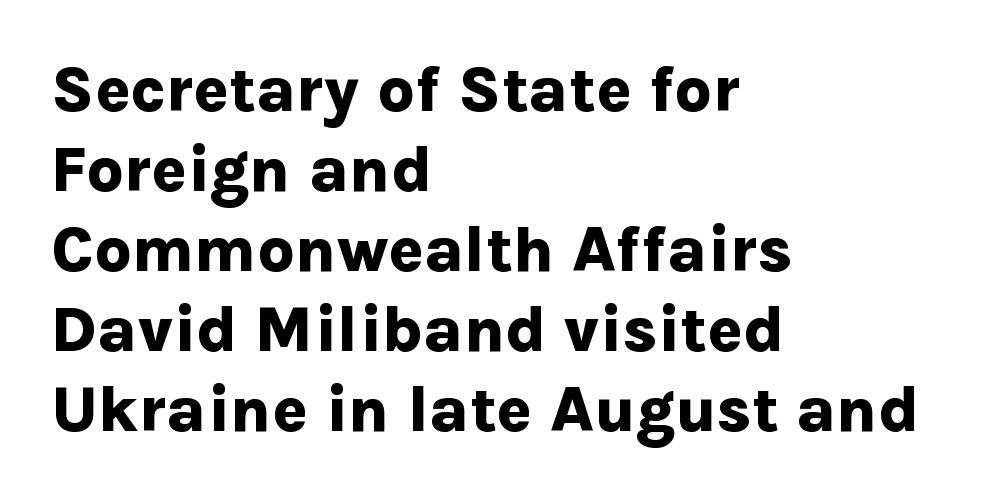
Strong, thick strokes mark this as bold type. Honestly, there is no underline to notice here at all. The gaps between neighbouring characters are ordinary and unremarkable. A classic flush-left, rag-right setting is used for this passage. Here the designer chose a conventional face with non-uniform glyph widths.
